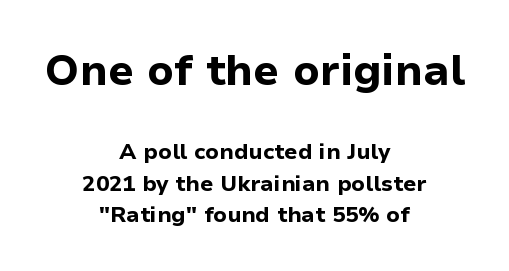
The image shows 43 px bold sans-serif type, upright; set centered, normal line spacing (1.42x), normal letter spacing, not underlined; the first (top) block is 1.95x larger; low stroke contrast and a medium x-height.
